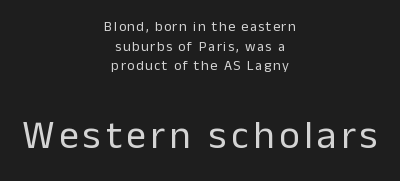
Q: Is the text bold? A: No.
Q: Is the text italic (slanted)? A: No, it is upright.
Q: Is the typeface a serif or a sans-serif typeface? A: Sans-serif.
Q: Is the text underlined? A: No.
Q: How is the paragraph aligned? A: Centered.
Q: Is the spacing between lines tight, normal or loose? A: Normal.
Q: Which block of text is set in a larger size, the first (top) or the second (bottom)? A: The second (bottom) one.
Q: Width (condensed, normal, or wide)? A: Normal.
Q: Stroke contrast? A: Low.
Q: x-height? A: Medium.
Q: Monospaced? A: No.
